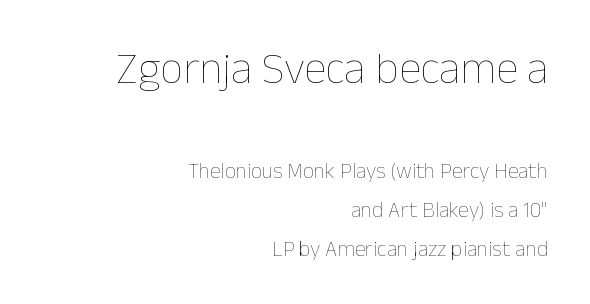
The gaps between neighbouring characters are ordinary and unremarkable. The setting favours the right margin, as signatures and pull-quotes sometimes do. Glance below the letters and you will spot only blank space. The weight tops out at a normal text grade. The lettering stays uniformly vertical, giving the passage a roman look.
